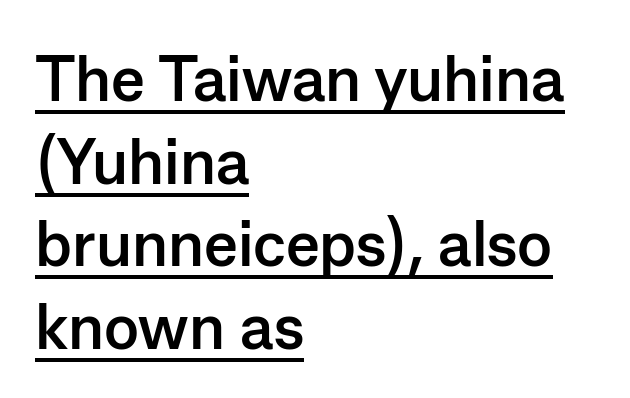
The image shows 64 px semibold sans-serif type, upright; set left-aligned, normal line spacing (1.29x), normal letter spacing, underlined; low stroke contrast and a medium x-height.
